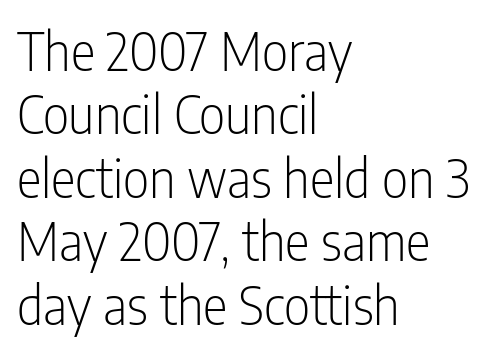
{"serif": "no", "italic": "no", "bold": "no", "weight": "light", "width": "condensed", "stroke_contrast": "low", "x_height": "medium", "monospaced": "no", "underline": "no", "align": "left", "line_spacing_ratio": 1.22, "letter_spacing": "normal", "letter_spacing_em": 0.0, "glyph_px": 52}
